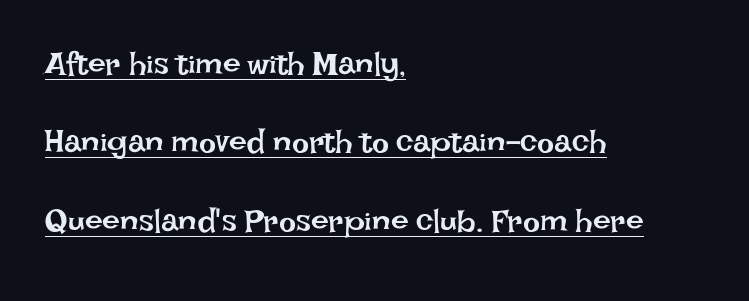
Summary of weight: not heavy and not bold. Here the designer chose a conventional face with non-uniform glyph widths. This sample uses an upright cut, with every glyph sitting square on the baseline. Each line starts at the same left margin while the right side varies. Notice the wide empty band between every row — that's loose leading. Nobody touched the tracking dial on this one.
